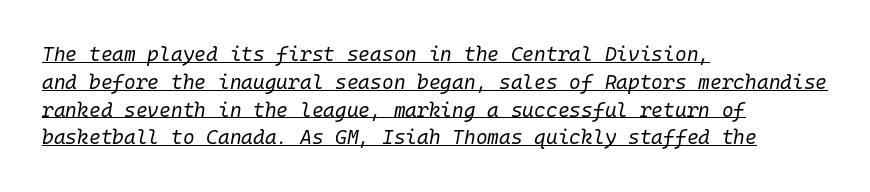
{"italic": "yes", "lean": "right", "slant_degrees": 10, "bold": "no", "underline": "yes", "align": "left", "line_spacing": "normal", "line_spacing_ratio": 1.39, "letter_spacing": "normal", "letter_spacing_em": 0.0, "glyph_px": 20}
